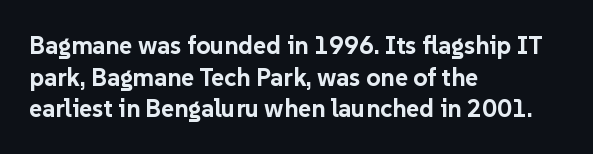
{"italic": "no", "bold": "yes", "underline": "no", "align": "left", "line_spacing": "normal", "line_spacing_ratio": 1.27, "letter_spacing": "normal", "letter_spacing_em": 0.0, "glyph_px": 25}
